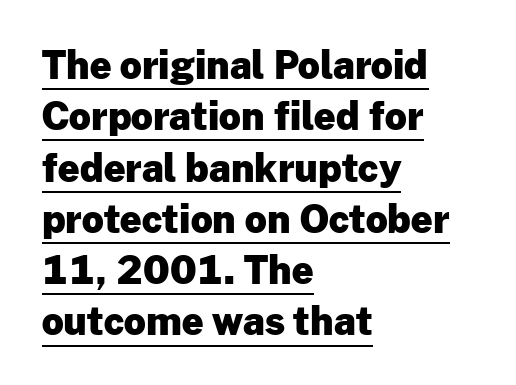
Q: Is the text bold? A: Yes.
Q: Is the text italic (slanted)? A: No, it is upright.
Q: Is the typeface a serif or a sans-serif typeface? A: Sans-serif.
Q: Is the text underlined? A: Yes.
Q: How is the paragraph aligned? A: Left-aligned.
Q: Is the spacing between letters normal or unusually wide? A: Normal.
Q: Is the spacing between lines tight, normal or loose? A: Normal.
Q: Width (condensed, normal, or wide)? A: Normal.
Q: Stroke contrast? A: Low.
Q: x-height? A: Medium.
Q: Monospaced? A: No.
